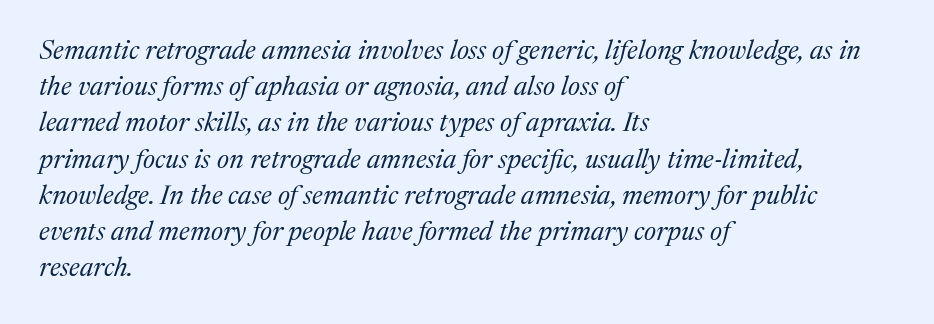
Q: Is the text bold? A: No.
Q: Is the text italic (slanted)? A: Yes, it leans right by about 17 degrees.
Q: Is the text underlined? A: No.
Q: How is the paragraph aligned? A: Left-aligned.
Q: Is the spacing between letters normal or unusually wide? A: Normal.
Q: Is the spacing between lines tight, normal or loose? A: Normal.
